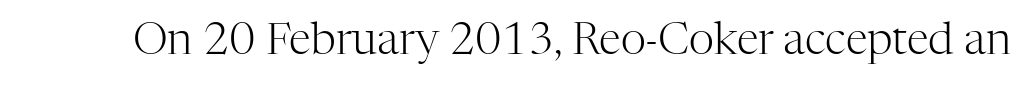
Think of a printed novel: that variable character pitch is what you see here. The passage shown is typeset with a serif family. This rendering features lettering with no underline. Posture: upright roman. The typeface has the unassuming heft of standard copy or less.
